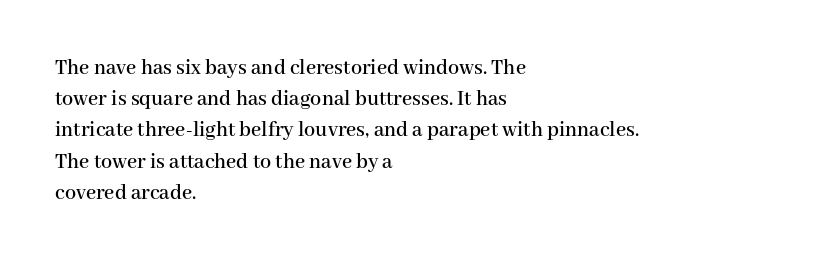
The image shows 22 px text type, upright; set left-aligned, normal line spacing (1.42x), normal letter spacing, not underlined.
